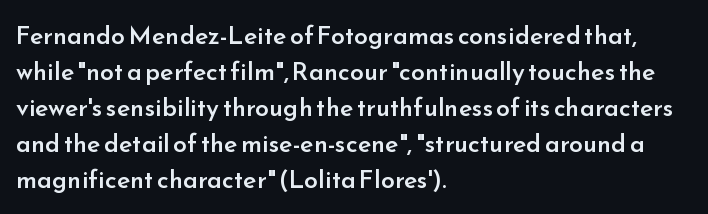
{"italic": "no", "bold": "semi", "underline": "no", "align": "left", "line_spacing": "normal", "line_spacing_ratio": 1.44, "letter_spacing": "normal", "letter_spacing_em": 0.0, "glyph_px": 25}
